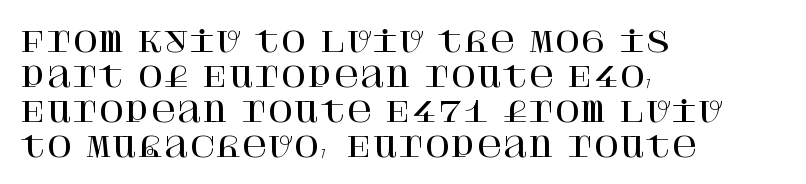
Q: Is the text italic (slanted)? A: No, it is upright.
Q: Is the typeface a serif or a sans-serif typeface? A: Serif.
Q: Is the text underlined? A: No.
Q: How is the paragraph aligned? A: Left-aligned.
Q: Is the spacing between letters normal or unusually wide? A: Normal.
Q: Is the spacing between lines tight, normal or loose? A: Normal.
Q: Width (condensed, normal, or wide)? A: Normal.
Q: Stroke contrast? A: High.
Q: x-height? A: Large.
